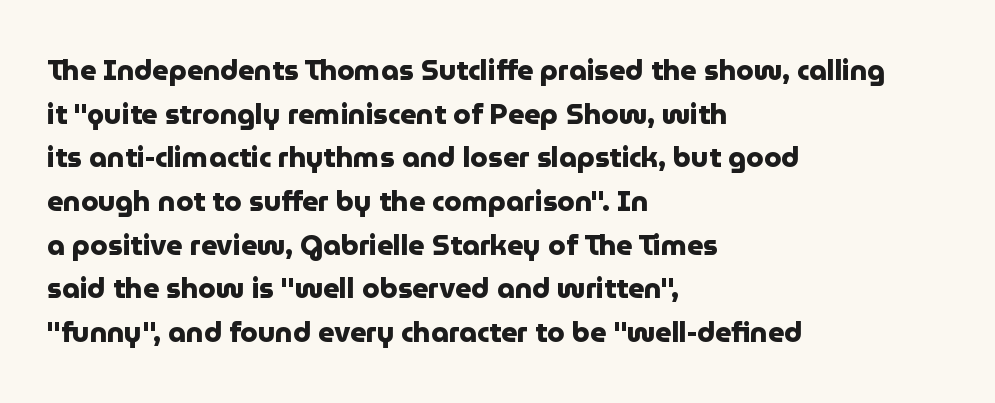
{"serif": "no", "italic": "no", "bold": "yes", "weight": "heavy", "width": "normal", "stroke_contrast": "low", "x_height": "medium", "monospaced": "no", "underline": "no", "align": "left", "line_spacing": "normal", "line_spacing_ratio": 1.56, "letter_spacing": "normal", "letter_spacing_em": 0.0, "glyph_px": 28}
